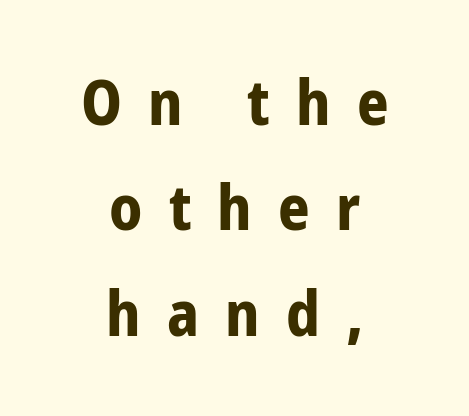
A bare baseline throughout the passage. Is there much room between lines? A standard amount, neither cramped nor airy. The font is running at its bold setting. Quick note: not italic, upright. Each letter keeps its own natural width here, so spacing adapts to shape.
